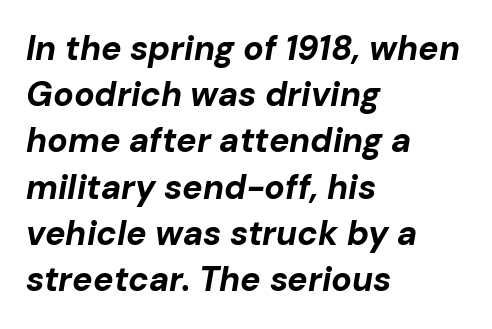
These lines are rendered in a variable-pitch font. In CSS terms this would be text-align: left. Descender tails drop into unmarked territory. The letters are slanted; this is an italic face. Glyph-to-glyph distance matches everyday printed text. The designer left line spacing at the default.
